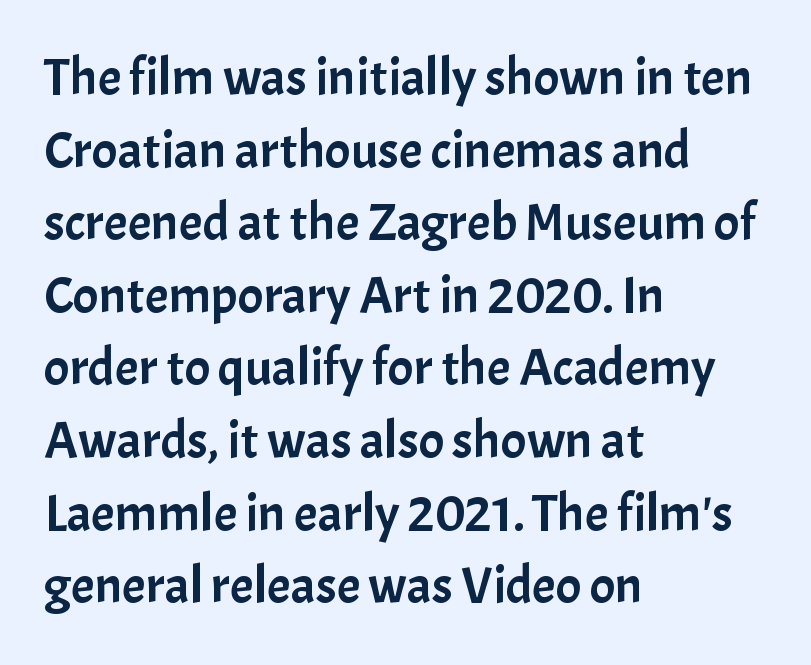
Q: Is the text italic (slanted)? A: No, it is upright.
Q: Is the typeface a serif or a sans-serif typeface? A: Sans-serif.
Q: Is the text underlined? A: No.
Q: How is the paragraph aligned? A: Left-aligned.
Q: Is the spacing between letters normal or unusually wide? A: Normal.
Q: Is the spacing between lines tight, normal or loose? A: Normal.
Q: Width (condensed, normal, or wide)? A: Normal.
Q: Stroke contrast? A: Low.
Q: x-height? A: Medium.
Q: Monospaced? A: No.
